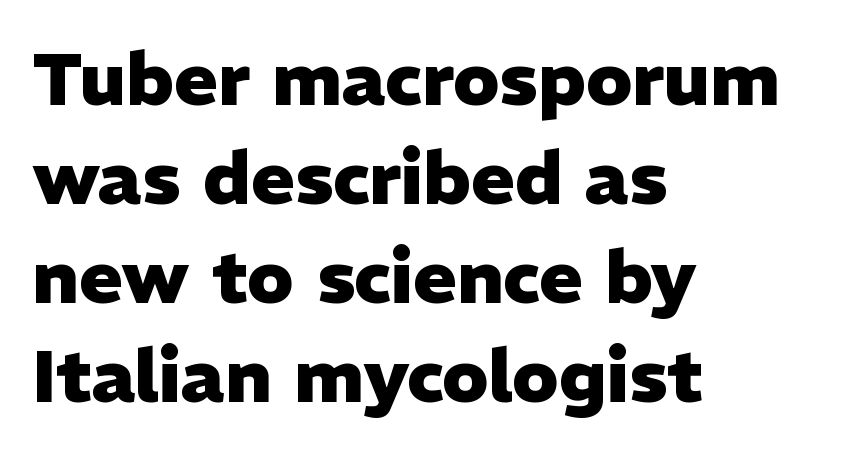
The image shows 74 px heavy sans-serif type, upright; set left-aligned, normal line spacing (1.34x), normal letter spacing, not underlined; low stroke contrast and a medium x-height.
